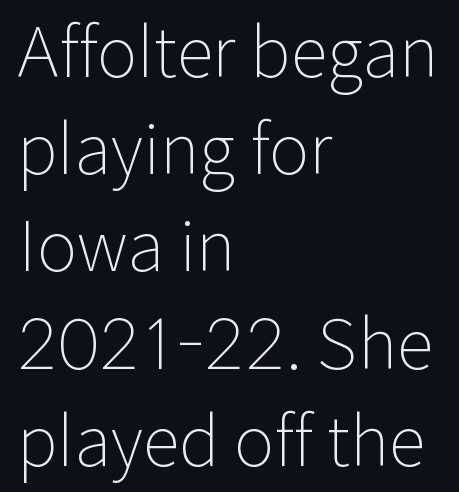
{"serif": "no", "italic": "no", "bold": "no", "weight": "light", "width": "normal", "stroke_contrast": "low", "x_height": "medium", "monospaced": "no", "underline": "no", "align": "left", "line_spacing": "normal", "line_spacing_ratio": 1.43, "letter_spacing": "normal", "letter_spacing_em": 0.0, "glyph_px": 68}
